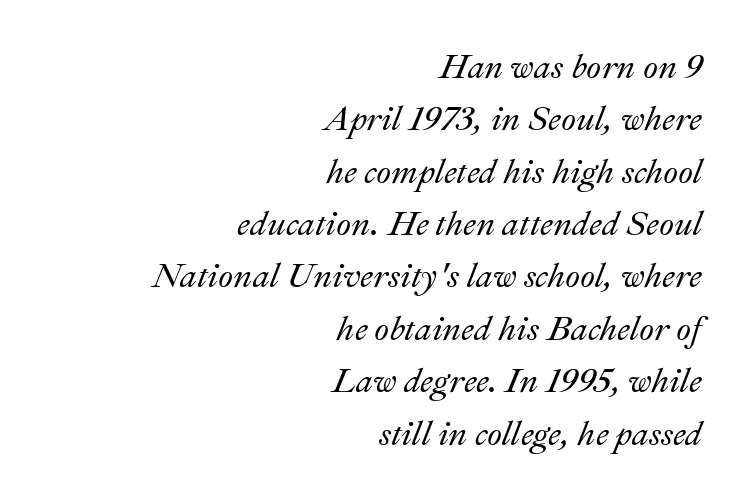
Bare-footed words on every line. Varying glyph widths throughout — classic text-font behaviour. In terms of letterspacing, this is plain default setting. Is there much room between lines? A standard amount, neither cramped nor airy.
